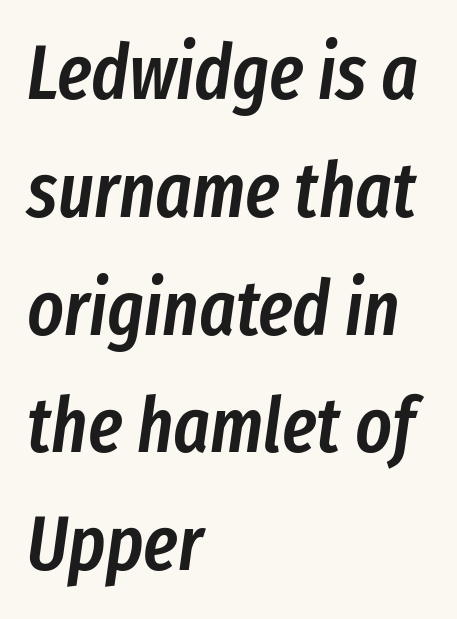
{"italic": "yes", "lean": "right", "slant_degrees": 8, "bold": "semi", "weight": "semibold", "width": "condensed", "stroke_contrast": "low", "x_height": "medium", "monospaced": "no", "underline": "no", "align": "left", "line_spacing": "normal", "line_spacing_ratio": 1.53, "letter_spacing": "normal", "letter_spacing_em": 0.0, "glyph_px": 77}
